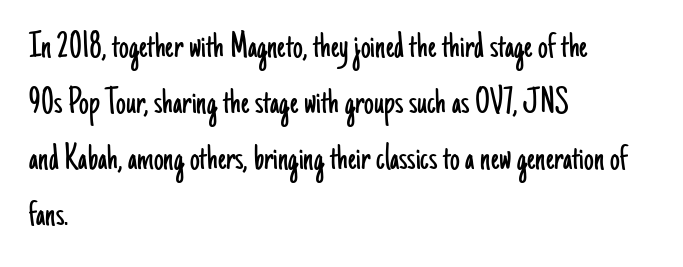
The line texture is even and compact thanks to regular tracking. Reading down the block, your eye returns to a fixed left position each line. The space between consecutive lines is moderate. Style check: upright. The baseline area is clear.
